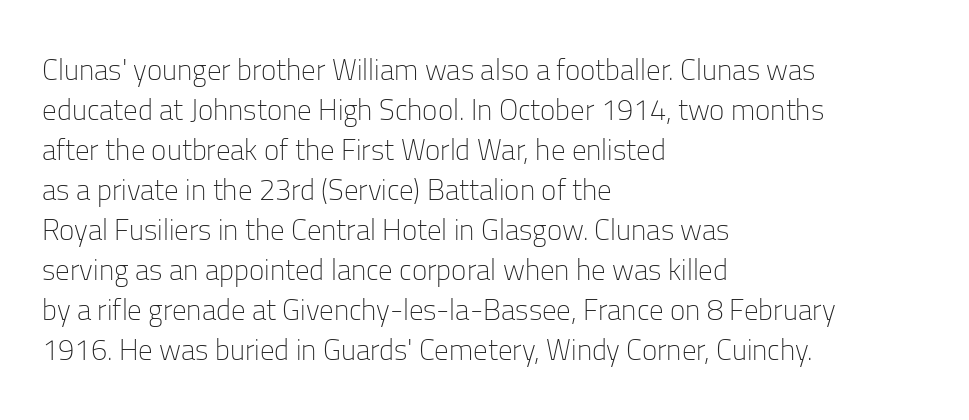
These lines stack with their left ends in a neat column. This is not heavy type; no bold has been used. Quick note: interline space is typical. The axis of the letterforms is exactly vertical. This sample has the flowing, uneven cadence of proportional lettering.
